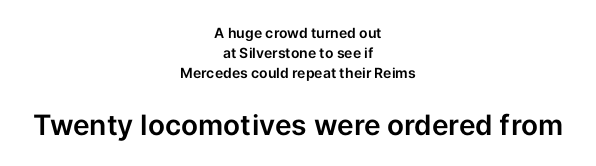
Caption: standard tracking, unaltered. Posture: straight, roman, zero tilt. Size hierarchy here favors the trailing block over the leading one. Look at the bottom of the vertical strokes: they stop flat, with no serifs. The line-height multiplier appears to be the usual default.
